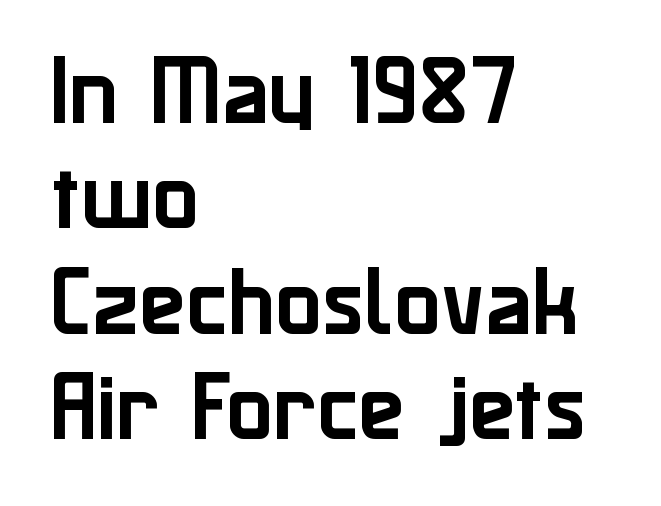
The image shows 77 px sans-serif type, upright; set left-aligned, normal line spacing (1.37x), normal letter spacing, not underlined; low stroke contrast and a medium x-height.
